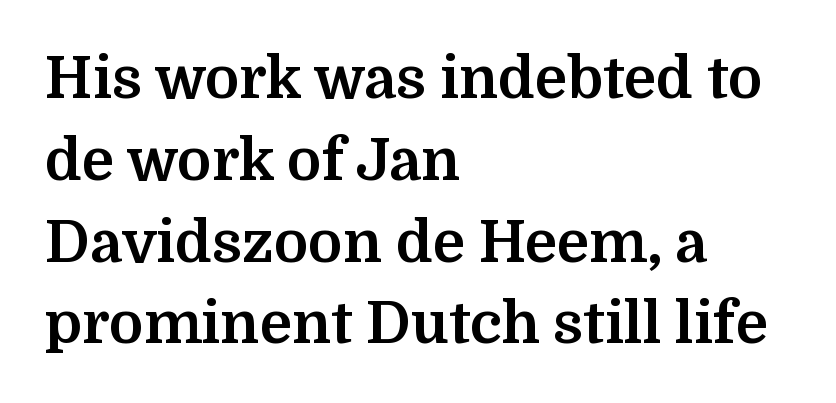
The image shows 58 px bold serif type, upright; set left-aligned, normal line spacing (1.41x), normal letter spacing, not underlined; medium stroke contrast and a medium x-height.
